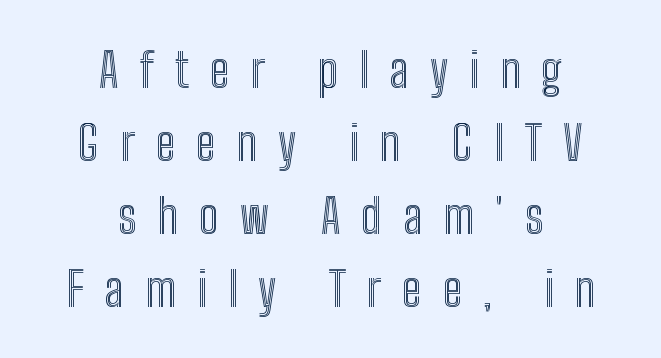
Q: Is the text italic (slanted)? A: No, it is upright.
Q: Is the text underlined? A: No.
Q: How is the paragraph aligned? A: Centered.
Q: Is the spacing between letters normal or unusually wide? A: Unusually wide.
Q: Is the spacing between lines tight, normal or loose? A: Normal.
Q: Width (condensed, normal, or wide)? A: Condensed.
Q: x-height? A: Medium.
Q: Monospaced? A: No.
